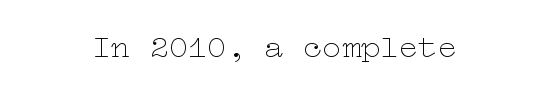
Q: Is the text bold? A: No.
Q: Is the text italic (slanted)? A: No, it is upright.
Q: Is the text underlined? A: No.
Q: Is the spacing between letters normal or unusually wide? A: Normal.
Q: Width (condensed, normal, or wide)? A: Wide.
Q: Stroke contrast? A: Low.
Q: x-height? A: Medium.
